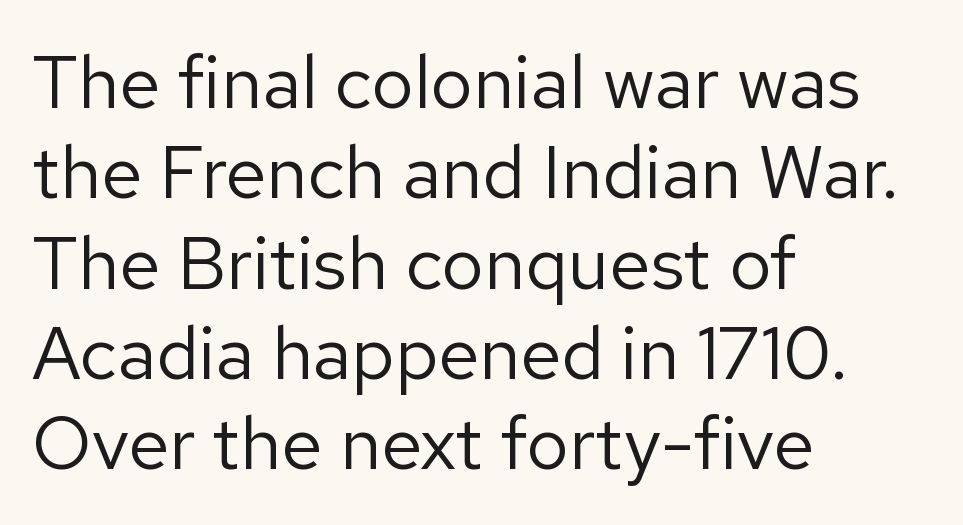
Q: Is the text bold? A: No.
Q: Is the text italic (slanted)? A: No, it is upright.
Q: Is the typeface a serif or a sans-serif typeface? A: Sans-serif.
Q: Is the text underlined? A: No.
Q: How is the paragraph aligned? A: Left-aligned.
Q: Is the spacing between letters normal or unusually wide? A: Normal.
Q: Width (condensed, normal, or wide)? A: Normal.
Q: Stroke contrast? A: Low.
Q: x-height? A: Medium.
Q: Monospaced? A: No.
